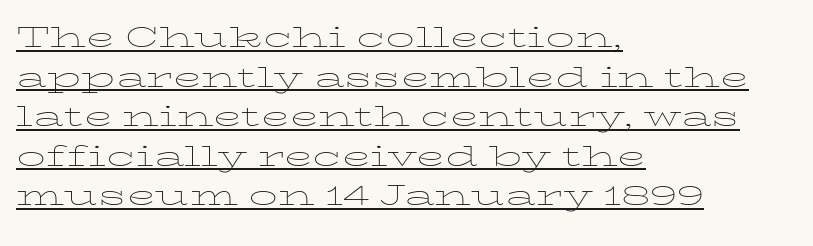
The image shows 38 px thin, wide type, upright; set left-aligned, tight line spacing (1.04x), normal letter spacing, underlined; low stroke contrast and a medium x-height.
